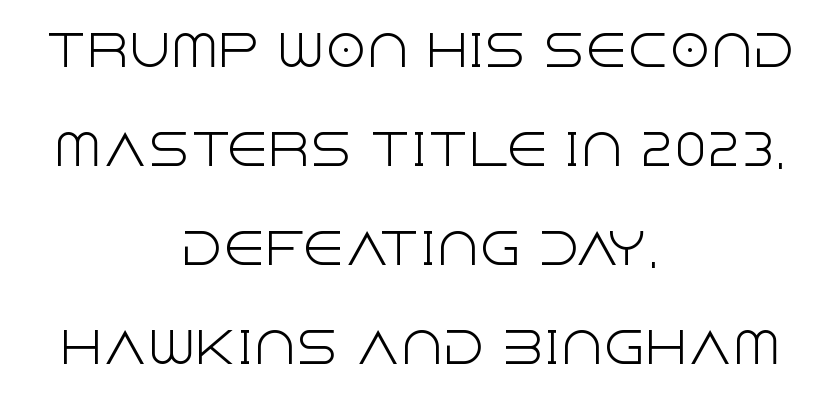
Q: Is the text bold? A: No.
Q: Is the text italic (slanted)? A: No, it is upright.
Q: Is the typeface a serif or a sans-serif typeface? A: Sans-serif.
Q: Is the text underlined? A: No.
Q: How is the paragraph aligned? A: Centered.
Q: Is the spacing between letters normal or unusually wide? A: Normal.
Q: Is the spacing between lines tight, normal or loose? A: Loose.
Q: Width (condensed, normal, or wide)? A: Normal.
Q: x-height? A: Large.
Q: Monospaced? A: No.
